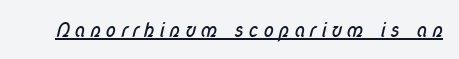
{"bold": "no", "underline": "yes", "letter_spacing": "wide", "letter_spacing_em": 0.21, "glyph_px": 20}
